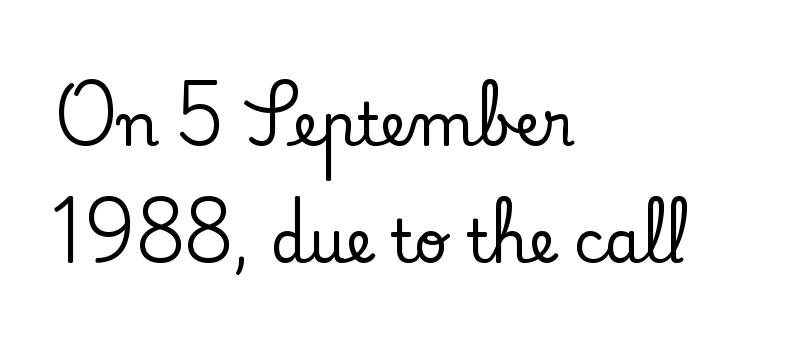
Q: Is the text italic (slanted)? A: No, it is upright.
Q: Is the typeface a serif or a sans-serif typeface? A: Serif.
Q: Is the text underlined? A: No.
Q: How is the paragraph aligned? A: Left-aligned.
Q: Is the spacing between letters normal or unusually wide? A: Normal.
Q: Is the spacing between lines tight, normal or loose? A: Loose.
Q: Width (condensed, normal, or wide)? A: Normal.
Q: Stroke contrast? A: Low.
Q: x-height? A: Small.
Q: Monospaced? A: No.
